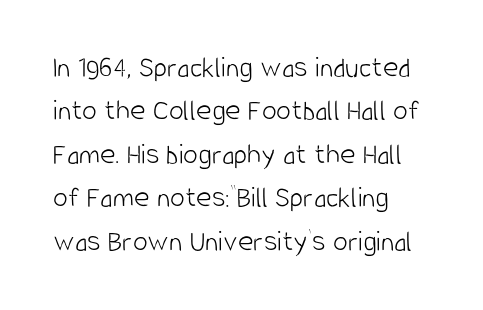
The image shows 30 px light, condensed sans-serif type, upright; set left-aligned, normal line spacing (1.45x), normal letter spacing, not underlined; low stroke contrast and a large x-height.
